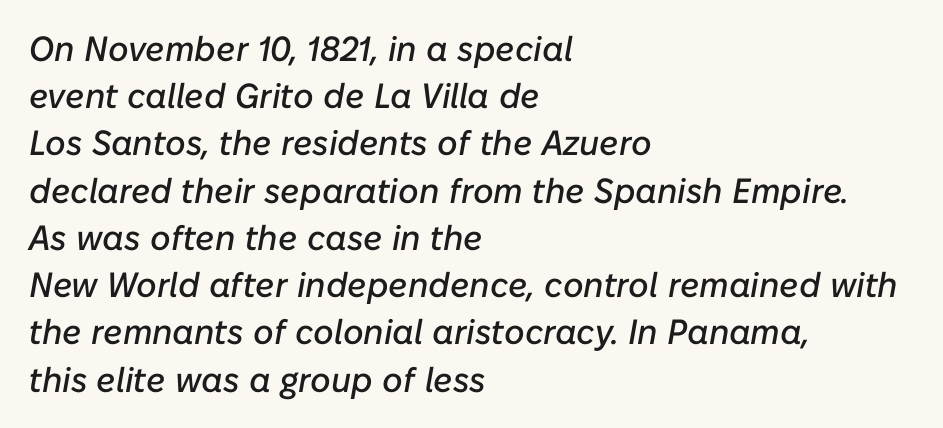
Q: Is the text italic (slanted)? A: Yes, it leans right by about 10 degrees.
Q: Is the text underlined? A: No.
Q: How is the paragraph aligned? A: Left-aligned.
Q: Is the spacing between letters normal or unusually wide? A: Normal.
Q: Is the spacing between lines tight, normal or loose? A: Normal.
Q: Width (condensed, normal, or wide)? A: Normal.
Q: Stroke contrast? A: Low.
Q: x-height? A: Medium.
Q: Monospaced? A: No.
